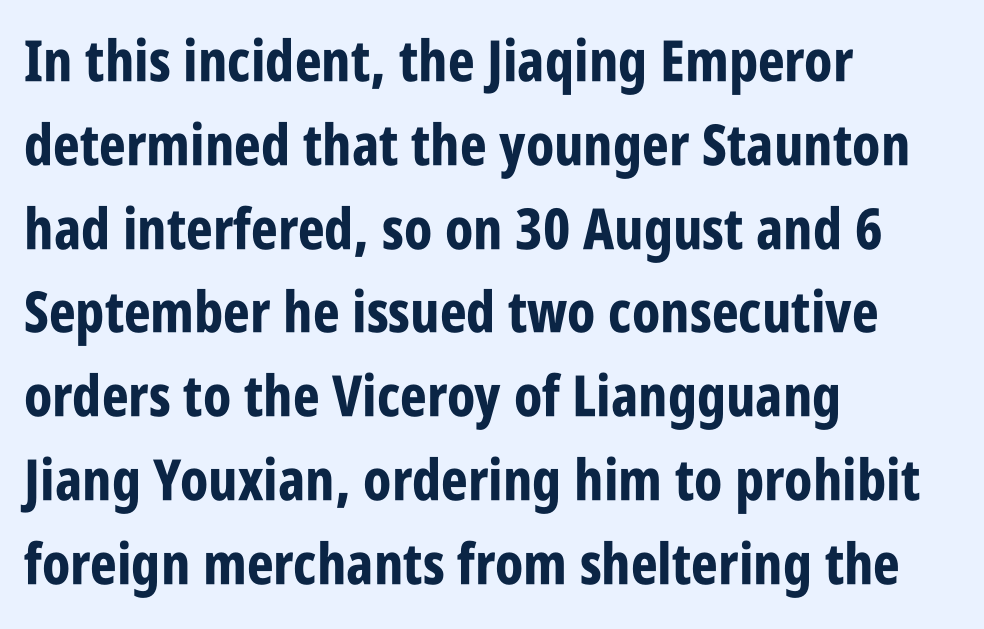
The image shows 57 px bold, condensed sans-serif type, upright; set left-aligned, normal line spacing (1.47x), normal letter spacing, not underlined; low stroke contrast and a large x-height.
